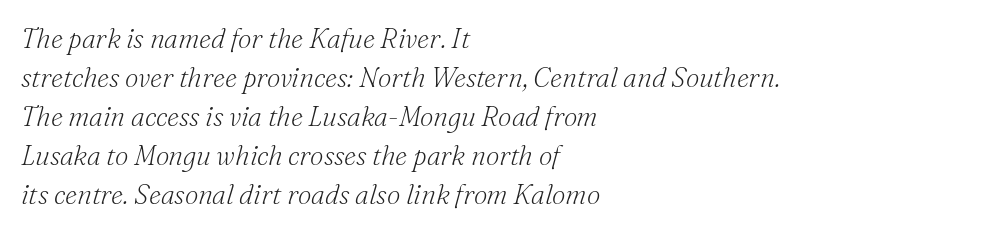
The image shows 27 px text type, italic (leaning right); set left-aligned, normal line spacing (1.44x), normal letter spacing, not underlined.
